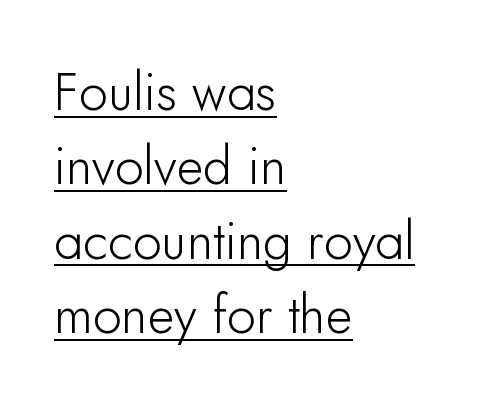
Q: Is the text italic (slanted)? A: No, it is upright.
Q: Is the typeface a serif or a sans-serif typeface? A: Sans-serif.
Q: Is the text underlined? A: Yes.
Q: How is the paragraph aligned? A: Left-aligned.
Q: Is the spacing between letters normal or unusually wide? A: Normal.
Q: Is the spacing between lines tight, normal or loose? A: Normal.
Q: Width (condensed, normal, or wide)? A: Normal.
Q: Stroke contrast? A: Low.
Q: x-height? A: Small.
Q: Monospaced? A: No.
